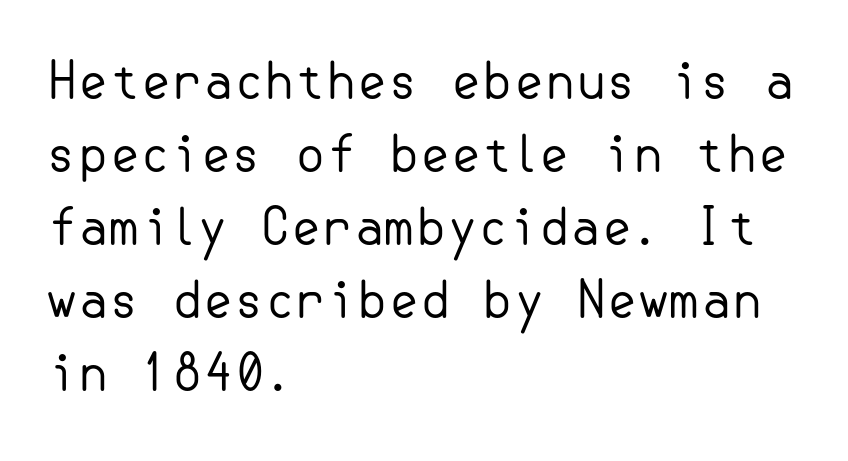
Q: Is the text bold? A: No.
Q: Is the text italic (slanted)? A: No, it is upright.
Q: Is the typeface a serif or a sans-serif typeface? A: Sans-serif.
Q: Is the text underlined? A: No.
Q: How is the paragraph aligned? A: Left-aligned.
Q: Is the spacing between letters normal or unusually wide? A: Normal.
Q: Is the spacing between lines tight, normal or loose? A: Normal.
Q: Width (condensed, normal, or wide)? A: Normal.
Q: Stroke contrast? A: Low.
Q: x-height? A: Small.
